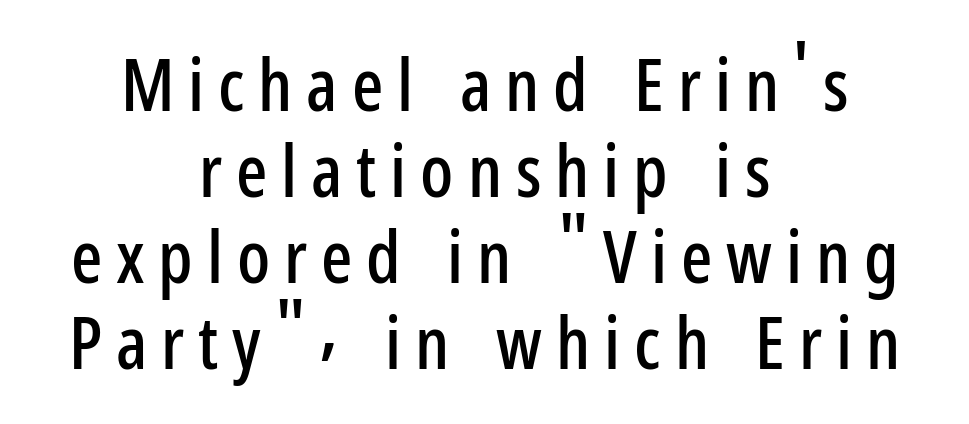
The image shows 73 px condensed sans-serif type, upright; set centered, line spacing 1.18x, not underlined; low stroke contrast and a medium x-height.
